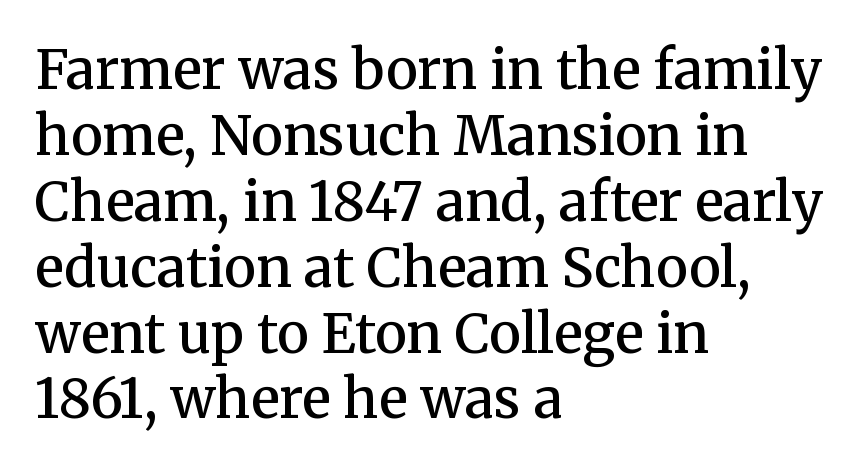
{"serif": "yes", "italic": "no", "bold": "semi", "weight": "semibold", "width": "normal", "stroke_contrast": "medium", "x_height": "medium", "monospaced": "no", "underline": "no", "align": "left", "line_spacing_ratio": 1.22, "letter_spacing": "normal", "letter_spacing_em": 0.0, "glyph_px": 54}
